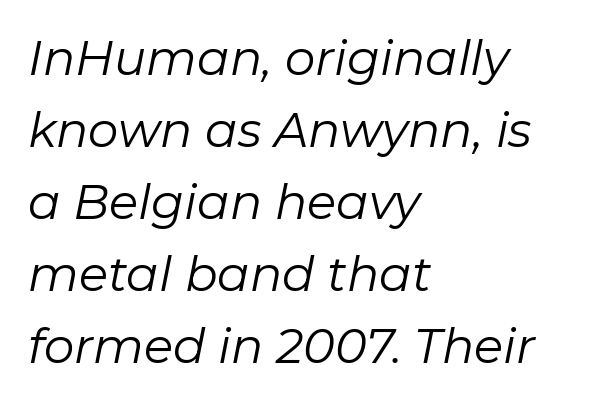
Spacing verdict: proportional, widths tailored to each character. The rendering anchors every line to the left-hand side. The text carries the slant typical of an italic or oblique font. The typeface has the unassuming heft of standard copy or less. The specimen omits any rule beneath the text block's lines.
